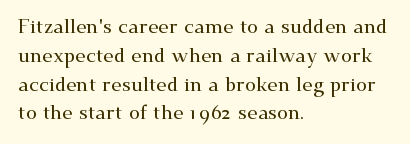
The image shows 20 px text type, upright; set left-aligned, normal line spacing (1.44x), normal letter spacing, not underlined.
